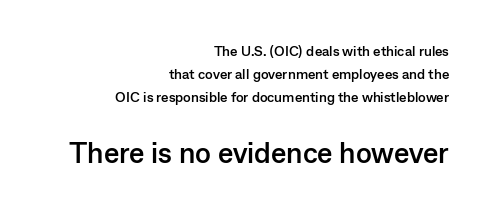
Q: Is the text bold? A: Yes.
Q: Is the text italic (slanted)? A: No, it is upright.
Q: Is the typeface a serif or a sans-serif typeface? A: Sans-serif.
Q: Is the text underlined? A: No.
Q: How is the paragraph aligned? A: Right-aligned.
Q: Is the spacing between letters normal or unusually wide? A: Normal.
Q: Is the spacing between lines tight, normal or loose? A: Normal.
Q: Which block of text is set in a larger size, the first (top) or the second (bottom)? A: The second (bottom) one.
Q: Width (condensed, normal, or wide)? A: Normal.
Q: Stroke contrast? A: Low.
Q: x-height? A: Medium.
Q: Monospaced? A: No.
